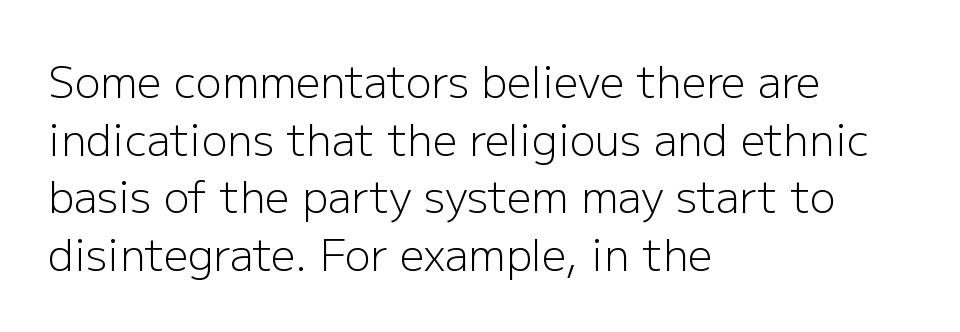
{"serif": "no", "italic": "no", "bold": "no", "weight": "light", "width": "normal", "stroke_contrast": "low", "x_height": "medium", "monospaced": "no", "underline": "no", "align": "left", "line_spacing": "normal", "line_spacing_ratio": 1.34, "letter_spacing": "normal", "letter_spacing_em": 0.0, "glyph_px": 43}
